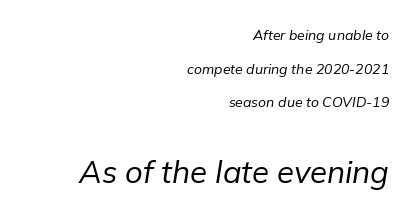
{"italic": "yes", "lean": "right", "slant_degrees": 9, "bold": "no", "weight": "regular", "width": "normal", "stroke_contrast": "low", "x_height": "medium", "monospaced": "no", "underline": "no", "align": "right", "line_spacing": "loose", "line_spacing_ratio": 2.4, "letter_spacing": "normal", "letter_spacing_em": 0.0, "larger_block": "second", "size_ratio": 2.21, "glyph_px": 31}
